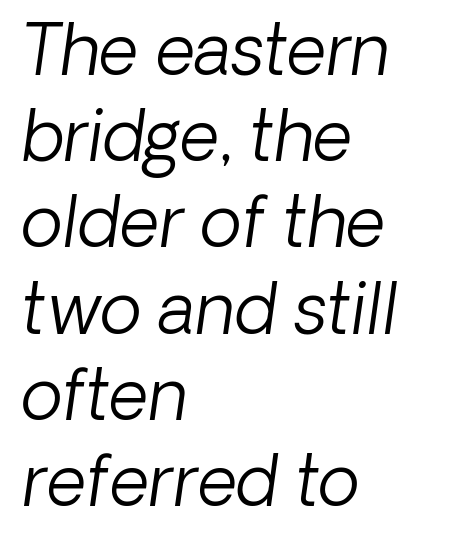
Q: Is the text bold? A: No.
Q: Is the typeface a serif or a sans-serif typeface? A: Sans-serif.
Q: Is the text underlined? A: No.
Q: How is the paragraph aligned? A: Left-aligned.
Q: Is the spacing between letters normal or unusually wide? A: Normal.
Q: Is the spacing between lines tight, normal or loose? A: Normal.
Q: Width (condensed, normal, or wide)? A: Normal.
Q: Stroke contrast? A: Low.
Q: x-height? A: Medium.
Q: Monospaced? A: No.
